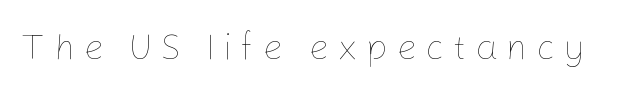
Caption: expanded tracking, letters set apart. The font's upright variant was chosen for this text. Stem width sits at or under what a default text font uses. The gap between lines stays unmarked. Here the designer chose a conventional face with non-uniform glyph widths.
